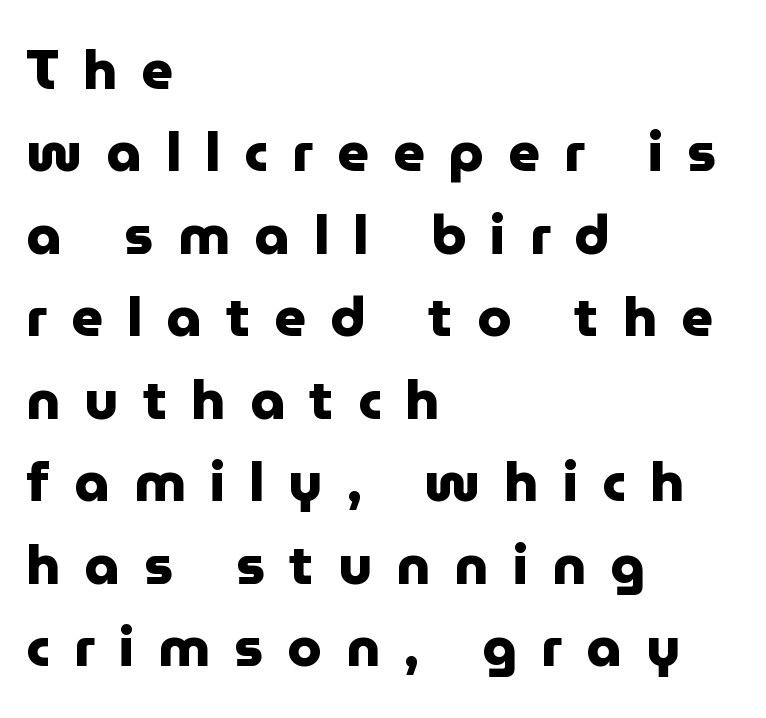
{"serif": "no", "italic": "no", "bold": "yes", "weight": "heavy", "width": "normal", "stroke_contrast": "low", "x_height": "medium", "monospaced": "no", "underline": "no", "align": "left", "line_spacing": "normal", "line_spacing_ratio": 1.5, "letter_spacing": "wide", "letter_spacing_em": 0.44, "glyph_px": 55}
